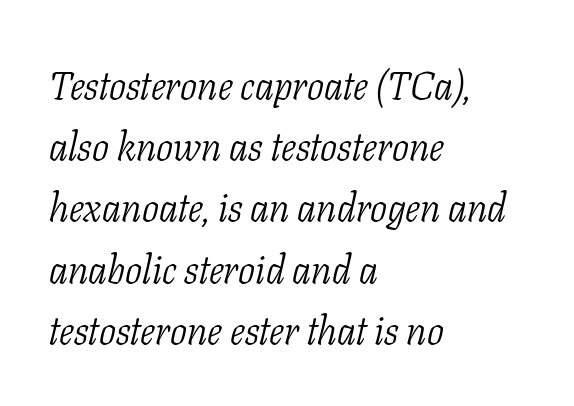
Quick note: interline space is typical. The rendering applies a slant to the glyphs. Yep, those are serifs on the letters. Plain, unruled lines of type. Each letter keeps its own natural width here, so spacing adapts to shape.
